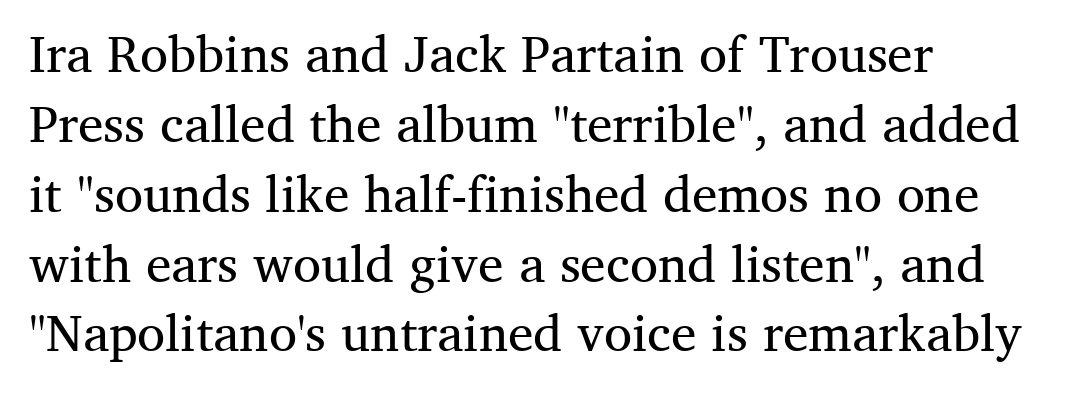
Q: Is the text bold? A: No.
Q: Is the text italic (slanted)? A: No, it is upright.
Q: Is the typeface a serif or a sans-serif typeface? A: Serif.
Q: Is the text underlined? A: No.
Q: How is the paragraph aligned? A: Left-aligned.
Q: Is the spacing between letters normal or unusually wide? A: Normal.
Q: Is the spacing between lines tight, normal or loose? A: Normal.
Q: Width (condensed, normal, or wide)? A: Normal.
Q: Stroke contrast? A: Medium.
Q: x-height? A: Medium.
Q: Monospaced? A: No.
